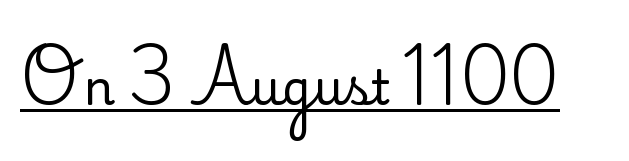
Q: Is the text italic (slanted)? A: No, it is upright.
Q: Is the typeface a serif or a sans-serif typeface? A: Serif.
Q: Is the text underlined? A: Yes.
Q: Is the spacing between letters normal or unusually wide? A: Normal.
Q: Width (condensed, normal, or wide)? A: Normal.
Q: Stroke contrast? A: Medium.
Q: x-height? A: Small.
Q: Monospaced? A: No.
